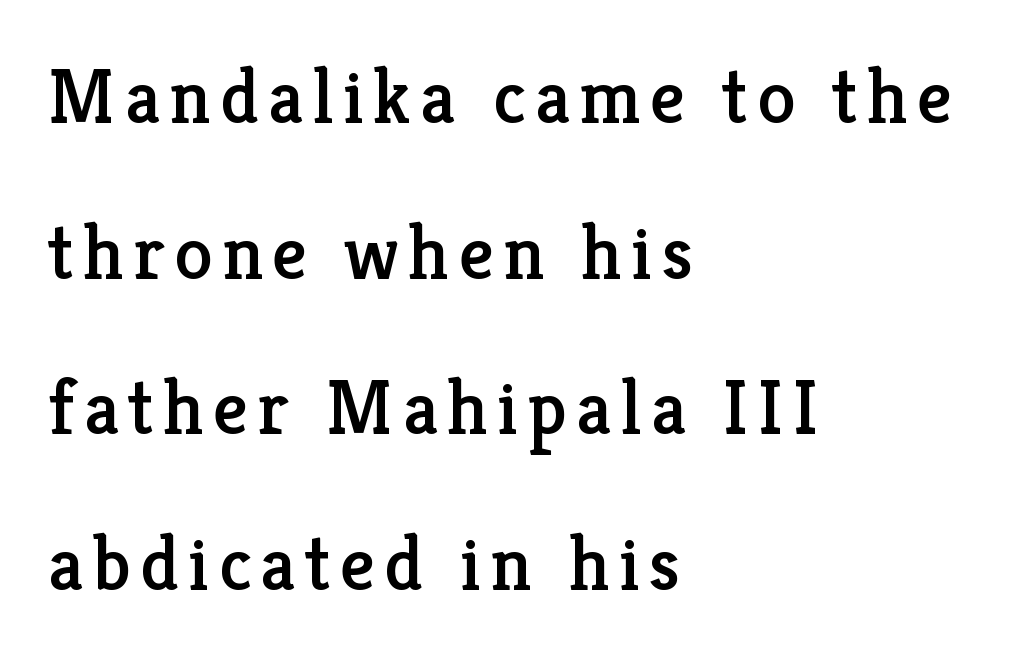
The image shows 77 px serif type, upright; set left-aligned, loose line spacing (2.02x), not underlined; low stroke contrast and a medium x-height.
